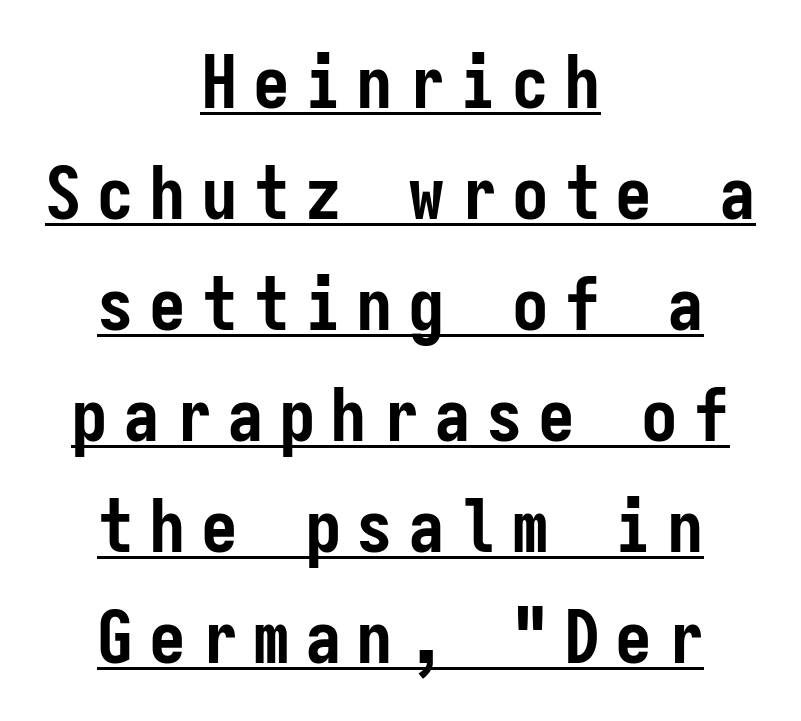
Q: Is the text bold? A: Yes.
Q: Is the text italic (slanted)? A: No, it is upright.
Q: Is the typeface a serif or a sans-serif typeface? A: Sans-serif.
Q: Is the text underlined? A: Yes.
Q: How is the paragraph aligned? A: Centered.
Q: Is the spacing between letters normal or unusually wide? A: Unusually wide.
Q: Is the spacing between lines tight, normal or loose? A: Normal.
Q: Width (condensed, normal, or wide)? A: Condensed.
Q: Stroke contrast? A: Low.
Q: x-height? A: Medium.
Q: Monospaced? A: Yes.
